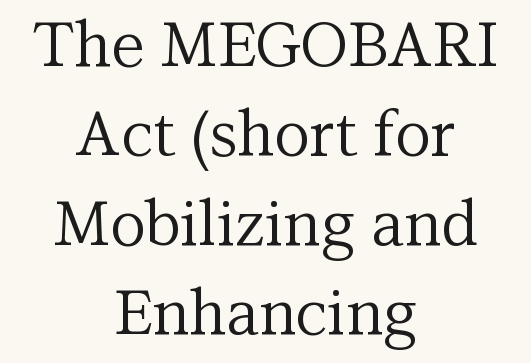
The image shows 62 px regular-weight serif type, upright; set centered, normal line spacing (1.44x), normal letter spacing, not underlined; medium stroke contrast and a medium x-height.
